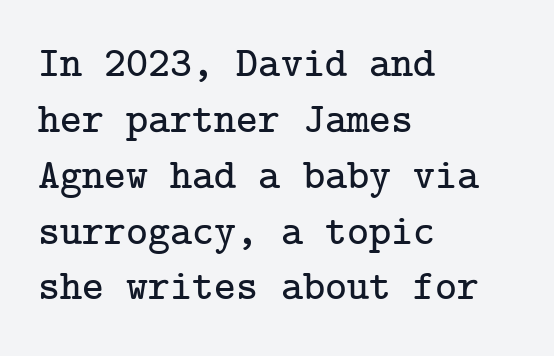
The tracking reads as untouched default to a designer's eye. Ordinary non-slanted type is in use. To sum up the face: it has serifs. A clean baseline with only descenders dipping below it. Successive baselines arrive at the customary interval. Is the block centered? No — it sits flush against the left margin.
